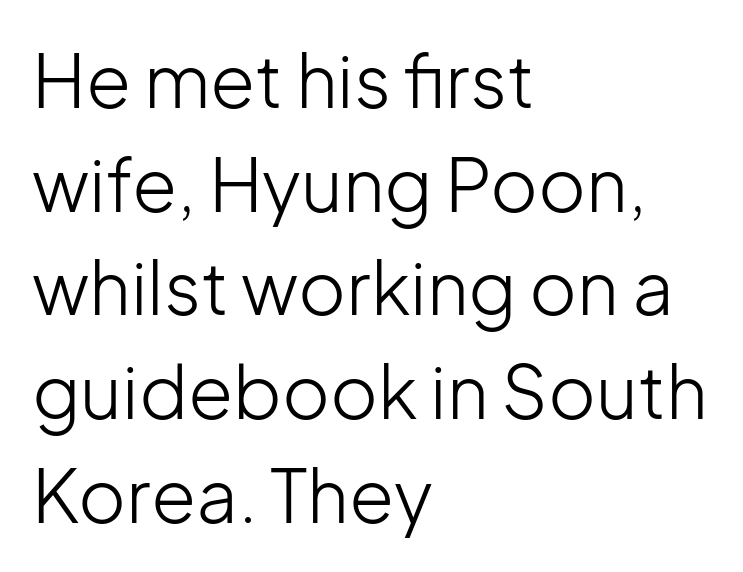
The image shows 73 px light sans-serif type, upright; set left-aligned, normal line spacing (1.42x), normal letter spacing, not underlined; low stroke contrast and a medium x-height.
